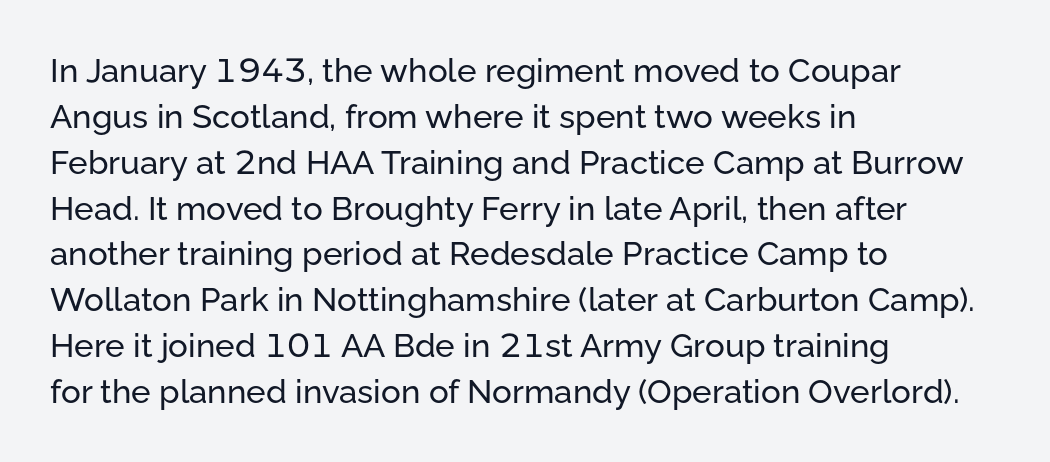
Leftover space on each line is placed entirely after the last word. No word sits above an underline. Regular leading. Inter-character spacing is left at the font's built-in metrics. Think of a printed novel: that variable character pitch is what you see here.
